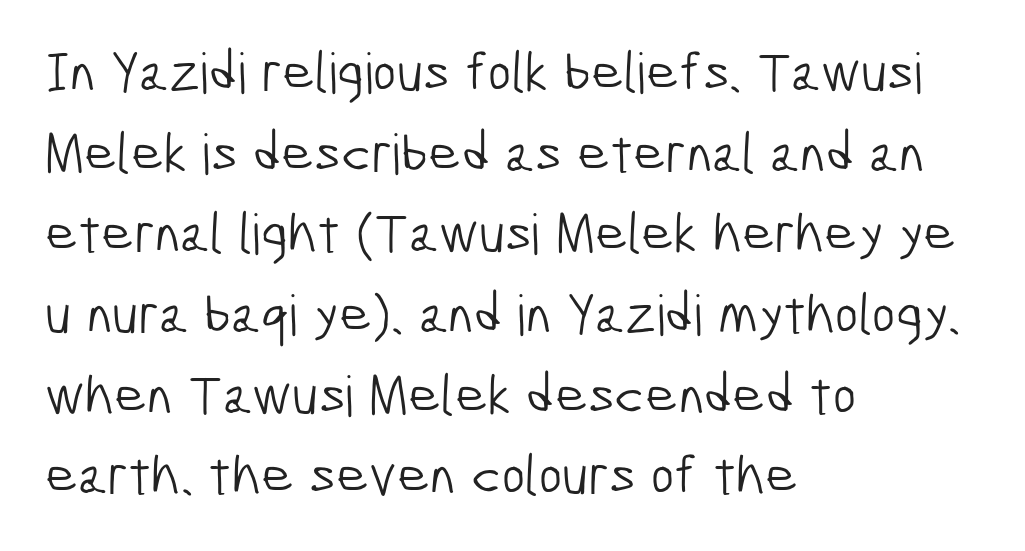
Type style note: lacks serifs. Is the stroke heavy? The answer is a plain regular-or-lighter. The line-height multiplier appears to be the usual default. The letters advance in unequal steps, a hallmark of proportional type. These lines are set flush left with a ragged right edge.
